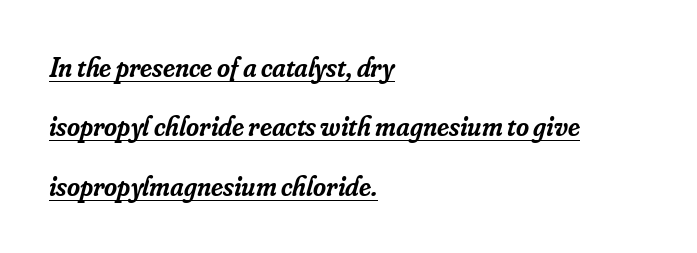
{"serif": "yes", "italic": "yes", "lean": "right", "slant_degrees": 16, "bold": "semi", "weight": "semibold", "width": "normal", "stroke_contrast": "low", "x_height": "small", "monospaced": "no", "underline": "yes", "align": "left", "line_spacing": "loose", "line_spacing_ratio": 2.12, "letter_spacing": "normal", "letter_spacing_em": 0.0, "glyph_px": 28}
